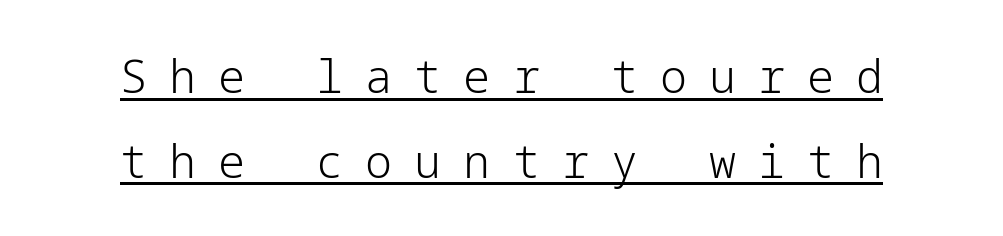
Q: Is the text bold? A: No.
Q: Is the text italic (slanted)? A: No, it is upright.
Q: Is the typeface a serif or a sans-serif typeface? A: Sans-serif.
Q: Is the text underlined? A: Yes.
Q: How is the paragraph aligned? A: Centered.
Q: Is the spacing between letters normal or unusually wide? A: Unusually wide.
Q: Width (condensed, normal, or wide)? A: Normal.
Q: Stroke contrast? A: Low.
Q: x-height? A: Medium.
